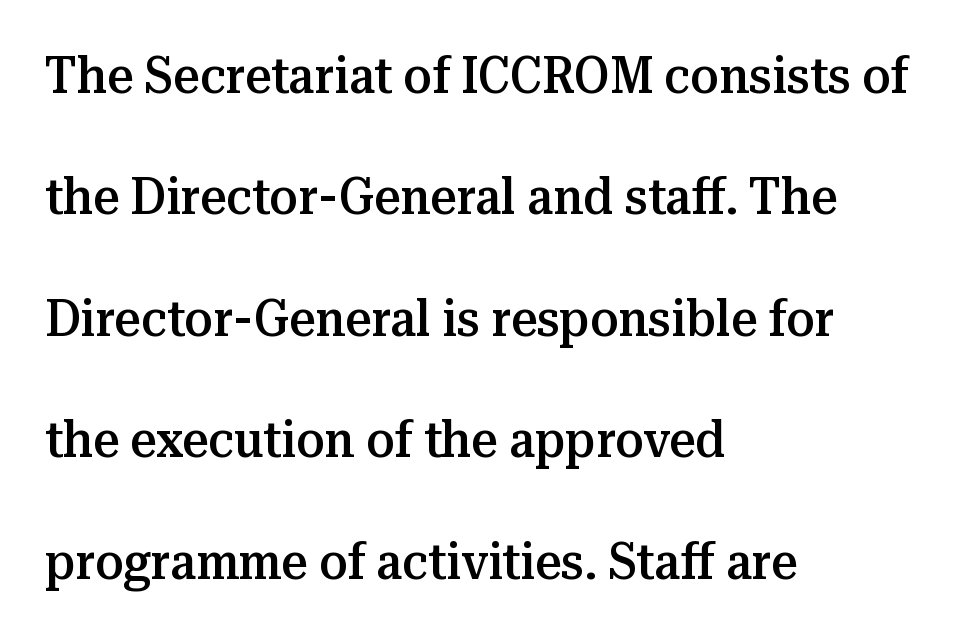
The axis of the letterforms is exactly vertical. What's the leading like? Stretched, with rows far apart. Varying glyph widths throughout — classic text-font behaviour. The characters look somewhat weighty, a semibold short of true bold.
